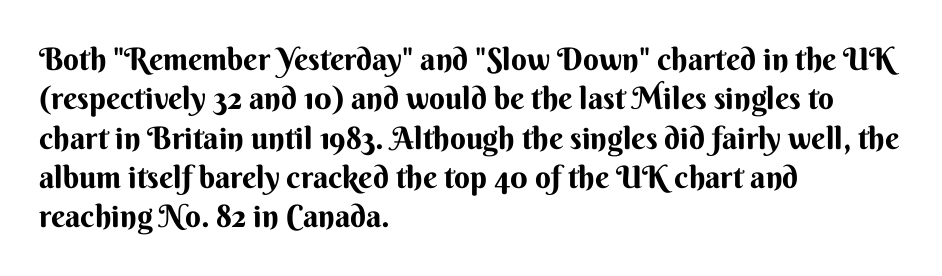
{"serif": "no", "italic": "no", "width": "normal", "stroke_contrast": "medium", "x_height": "small", "monospaced": "no", "underline": "no", "align": "left", "line_spacing": "normal", "line_spacing_ratio": 1.27, "letter_spacing": "normal", "letter_spacing_em": 0.0, "glyph_px": 31}
